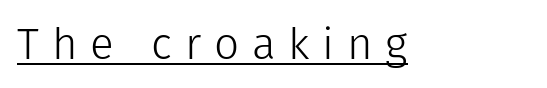
{"serif": "no", "italic": "no", "bold": "no", "weight": "light", "width": "normal", "stroke_contrast": "low", "x_height": "medium", "monospaced": "no", "underline": "yes", "letter_spacing": "wide", "letter_spacing_em": 0.29, "glyph_px": 44}
